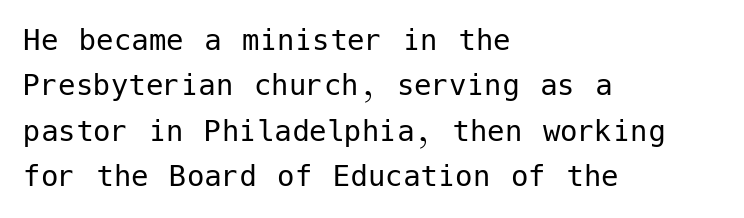
Q: Is the text bold? A: No.
Q: Is the text italic (slanted)? A: No, it is upright.
Q: Is the typeface a serif or a sans-serif typeface? A: Sans-serif.
Q: Is the text underlined? A: No.
Q: How is the paragraph aligned? A: Left-aligned.
Q: Is the spacing between letters normal or unusually wide? A: Normal.
Q: Is the spacing between lines tight, normal or loose? A: Normal.
Q: Width (condensed, normal, or wide)? A: Normal.
Q: Stroke contrast? A: Low.
Q: x-height? A: Medium.
